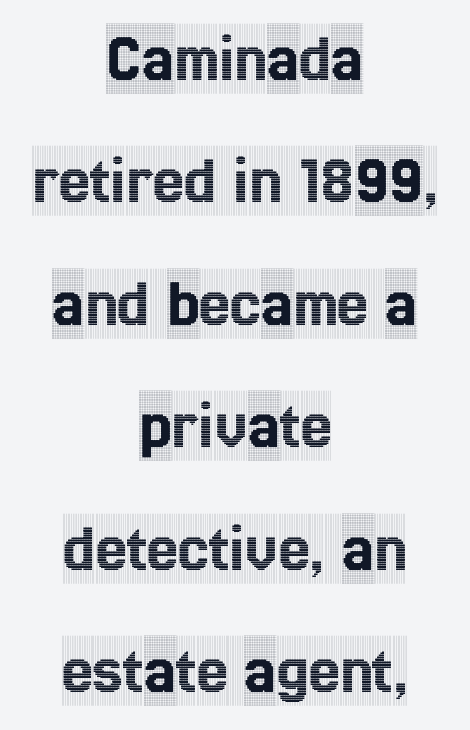
The image shows 70 px condensed serif type, upright; set centered, line spacing 1.75x, normal letter spacing, not underlined; a large x-height.
